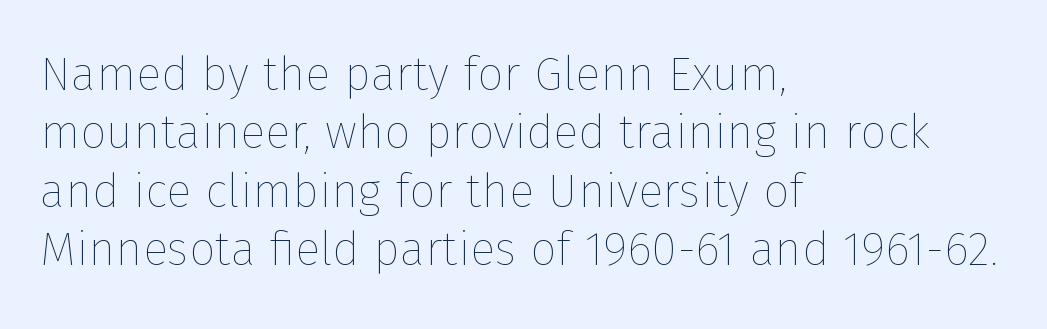
Q: Is the text bold? A: No.
Q: Is the text italic (slanted)? A: No, it is upright.
Q: Is the text underlined? A: No.
Q: How is the paragraph aligned? A: Left-aligned.
Q: Is the spacing between letters normal or unusually wide? A: Normal.
Q: Width (condensed, normal, or wide)? A: Normal.
Q: Stroke contrast? A: Low.
Q: x-height? A: Medium.
Q: Monospaced? A: No.
